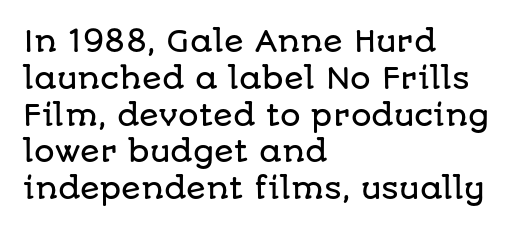
{"serif": "no", "italic": "no", "width": "normal", "stroke_contrast": "low", "x_height": "large", "monospaced": "no", "underline": "no", "align": "left", "line_spacing": "normal", "line_spacing_ratio": 1.27, "letter_spacing": "normal", "letter_spacing_em": 0.0, "glyph_px": 29}
